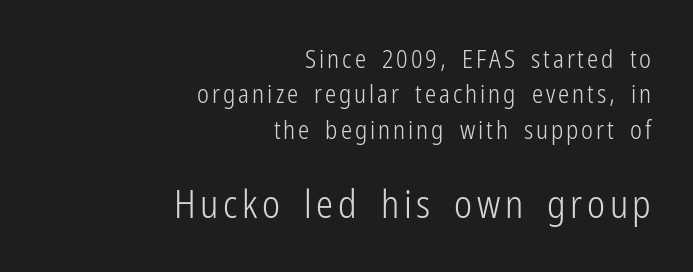
{"serif": "no", "italic": "no", "bold": "no", "weight": "light", "width": "condensed", "stroke_contrast": "low", "x_height": "medium", "monospaced": "no", "underline": "no", "align": "right", "line_spacing": "normal", "line_spacing_ratio": 1.42, "larger_block": "second", "size_ratio": 1.52, "glyph_px": 38}
